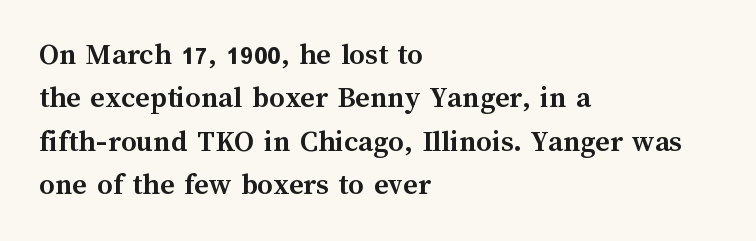
Line starts are locked; line ends wander. These lines are rendered in a variable-pitch font. One glance says typical: line gaps are just what's usual. Emphasis by weight is at full strength: bold.
